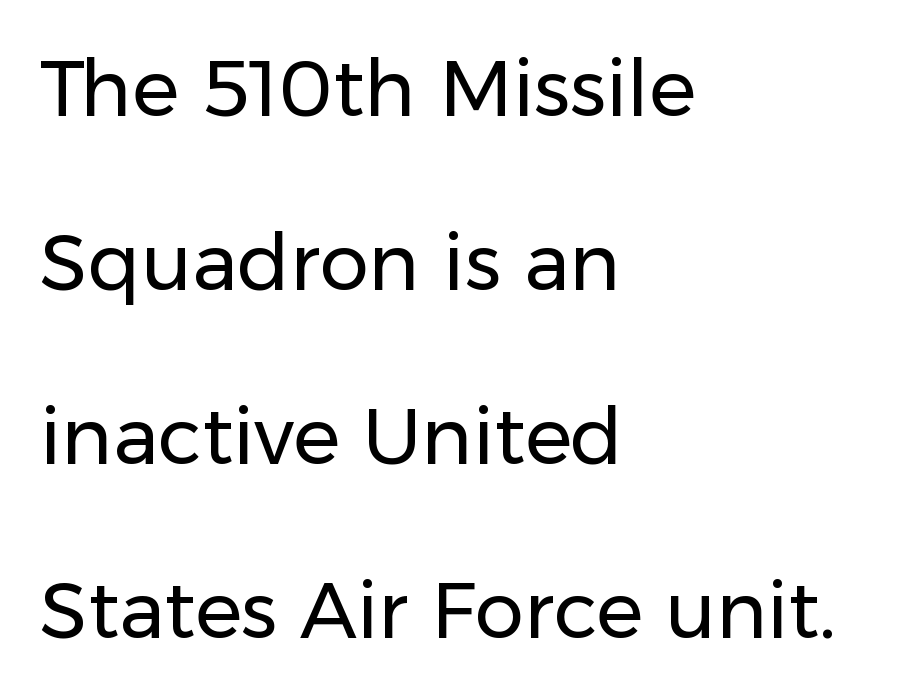
{"serif": "no", "italic": "no", "bold": "no", "weight": "regular", "width": "normal", "stroke_contrast": "low", "x_height": "medium", "monospaced": "no", "underline": "no", "align": "left", "line_spacing": "loose", "line_spacing_ratio": 2.23, "letter_spacing": "normal", "letter_spacing_em": 0.0, "glyph_px": 78}
